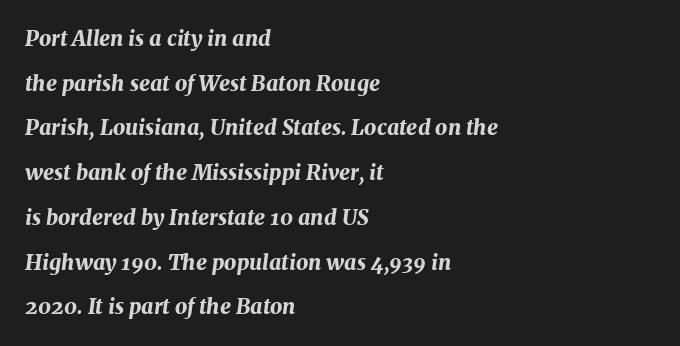
Q: Is the text bold? A: Yes.
Q: Is the text italic (slanted)? A: Yes, it leans right by about 7 degrees.
Q: Is the text underlined? A: No.
Q: How is the paragraph aligned? A: Left-aligned.
Q: Is the spacing between letters normal or unusually wide? A: Normal.
Q: Is the spacing between lines tight, normal or loose? A: Loose.
